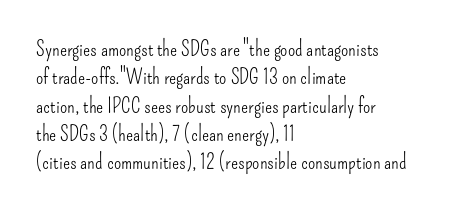
Q: Is the text bold? A: No.
Q: Is the text italic (slanted)? A: No, it is upright.
Q: Is the text underlined? A: No.
Q: How is the paragraph aligned? A: Left-aligned.
Q: Is the spacing between letters normal or unusually wide? A: Normal.
Q: Is the spacing between lines tight, normal or loose? A: Normal.
